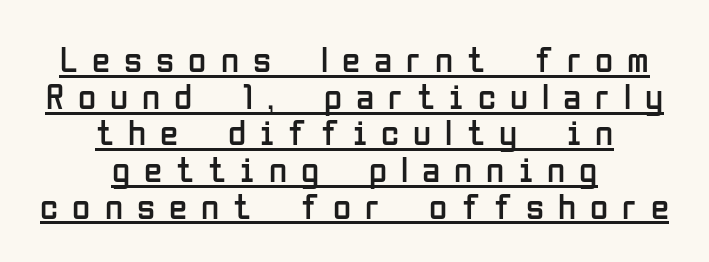
Q: Is the text bold? A: No.
Q: Is the text italic (slanted)? A: No, it is upright.
Q: Is the typeface a serif or a sans-serif typeface? A: Sans-serif.
Q: Is the text underlined? A: Yes.
Q: How is the paragraph aligned? A: Centered.
Q: Is the spacing between letters normal or unusually wide? A: Unusually wide.
Q: Is the spacing between lines tight, normal or loose? A: Tight.
Q: Width (condensed, normal, or wide)? A: Condensed.
Q: Stroke contrast? A: Low.
Q: x-height? A: Medium.
Q: Monospaced? A: No.
